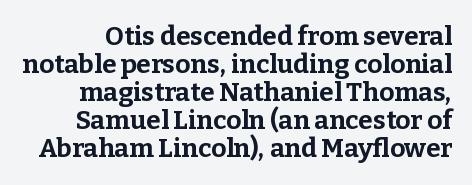
Q: Is the text bold? A: Yes.
Q: Is the text italic (slanted)? A: No, it is upright.
Q: Is the text underlined? A: No.
Q: Is the spacing between letters normal or unusually wide? A: Normal.
Q: Is the spacing between lines tight, normal or loose? A: Tight.
